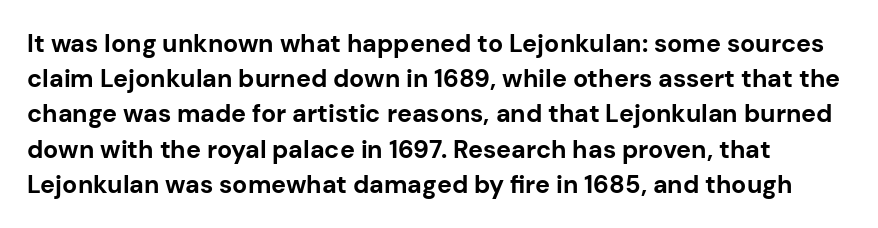
{"italic": "no", "bold": "yes", "underline": "no", "line_spacing": "normal", "line_spacing_ratio": 1.41, "letter_spacing": "normal", "letter_spacing_em": 0.0, "glyph_px": 25}
